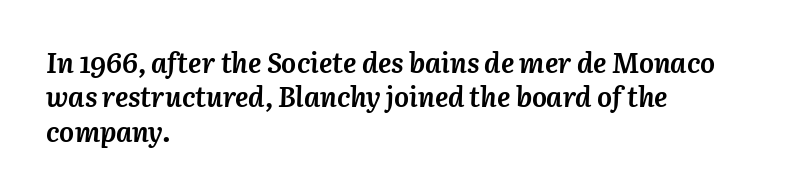
The image shows 28 px semibold type, italic (leaning right); set left-aligned, line spacing 1.23x, normal letter spacing, not underlined; medium stroke contrast and a medium x-height.
